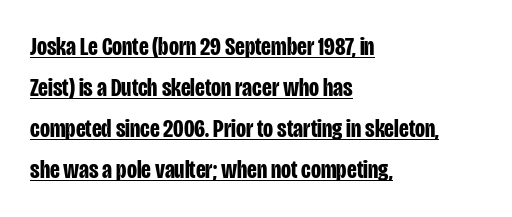
Q: Is the text bold? A: Yes.
Q: Is the text italic (slanted)? A: No, it is upright.
Q: Is the text underlined? A: Yes.
Q: How is the paragraph aligned? A: Left-aligned.
Q: Is the spacing between letters normal or unusually wide? A: Normal.
Q: Is the spacing between lines tight, normal or loose? A: Normal.
